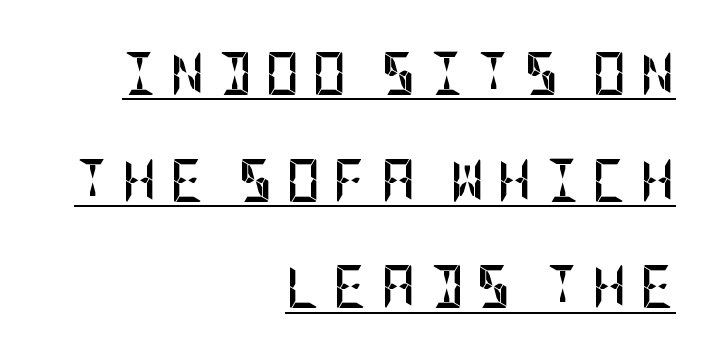
Q: Is the text bold? A: Yes.
Q: Is the text italic (slanted)? A: No, it is upright.
Q: Is the typeface a serif or a sans-serif typeface? A: Sans-serif.
Q: Is the text underlined? A: Yes.
Q: How is the paragraph aligned? A: Right-aligned.
Q: Is the spacing between letters normal or unusually wide? A: Unusually wide.
Q: Is the spacing between lines tight, normal or loose? A: Loose.
Q: Width (condensed, normal, or wide)? A: Condensed.
Q: Stroke contrast? A: Low.
Q: x-height? A: Large.
